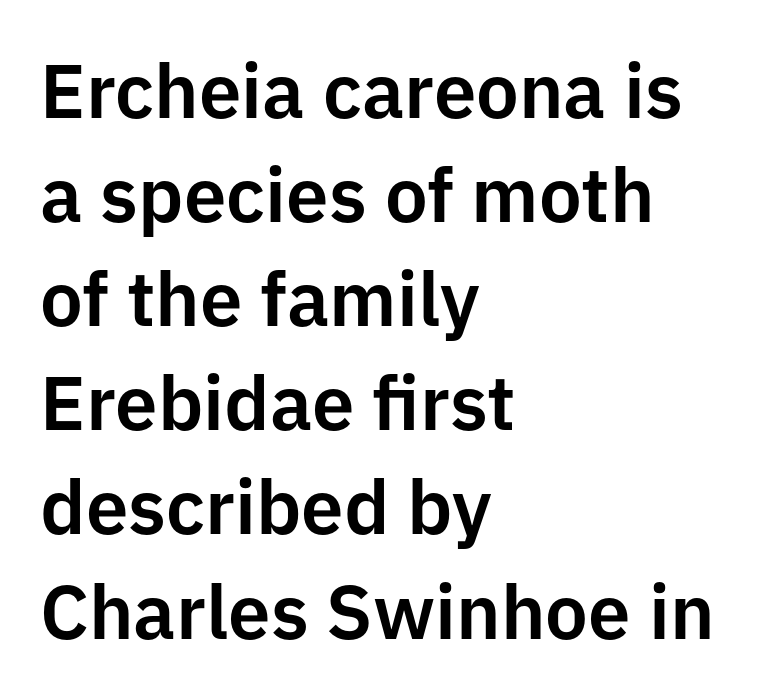
Descenders are the only things crossing below the line. This is roman type, the default non-slanted kind. The rendering keeps characters at their native spacing. Successive baselines arrive at the customary interval. Each letter's strokes conclude bluntly, with no projecting serifs. Each line starts at the same left margin while the right side varies.
